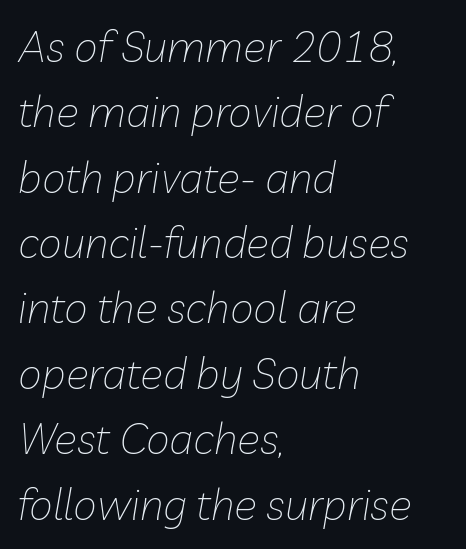
The image shows 43 px thin type, italic (leaning right); set left-aligned, normal line spacing (1.52x), normal letter spacing, not underlined; low stroke contrast and a medium x-height.
